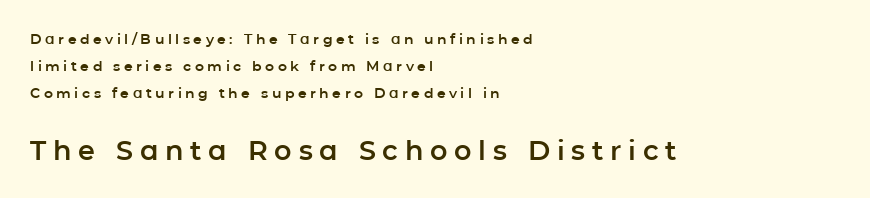
The image shows 27 px text type, upright; set left-aligned, loose line spacing (1.94x), unusually wide letter spacing (+0.25 em), not underlined; the second (bottom) block is 1.93x larger.
